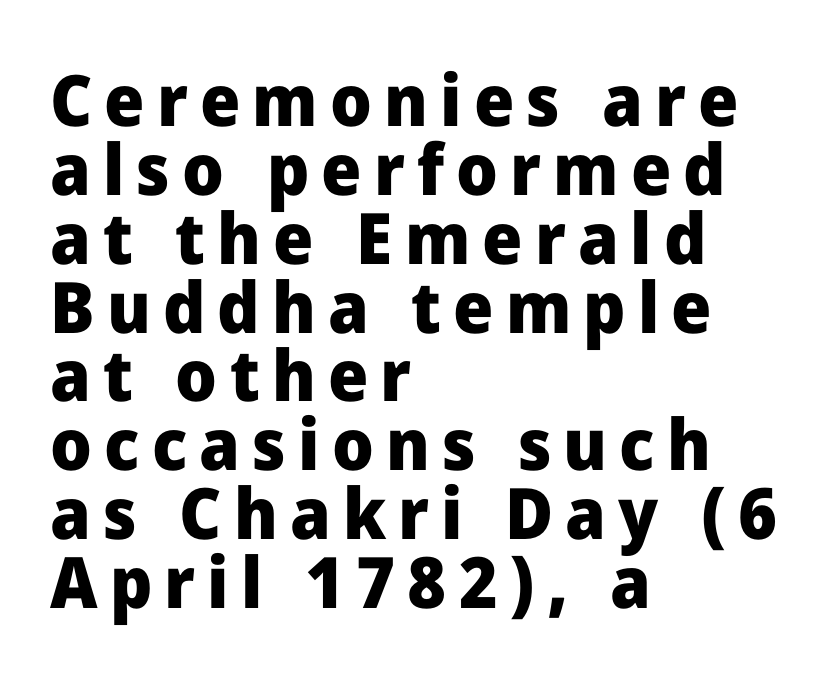
{"serif": "no", "italic": "no", "bold": "yes", "weight": "heavy", "width": "normal", "stroke_contrast": "low", "x_height": "medium", "monospaced": "no", "underline": "no", "align": "left", "line_spacing": "tight", "line_spacing_ratio": 0.97, "glyph_px": 71}
